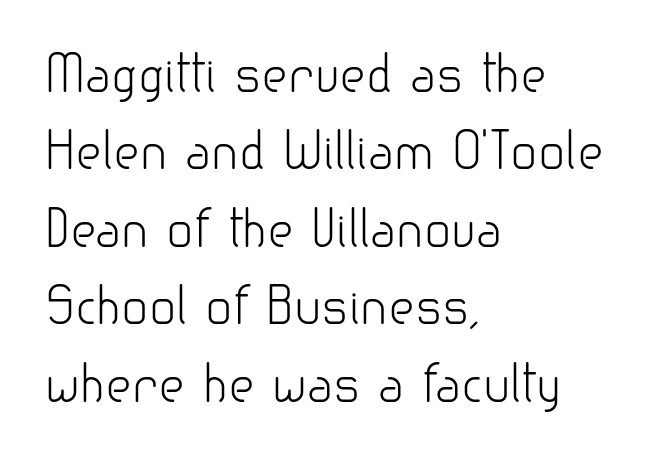
This sample has the flowing, uneven cadence of proportional lettering. The foot of each line stays bare and open. These lines keep a tight, regular rhythm from letter to letter. No extra ink here — the face is not bold.
